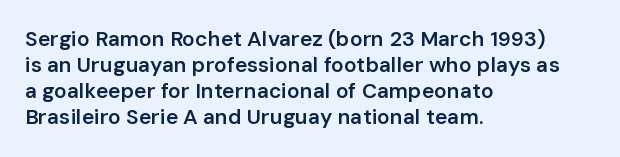
The image shows 21 px text type, upright; set left-aligned, line spacing 1.24x, normal letter spacing, not underlined.
